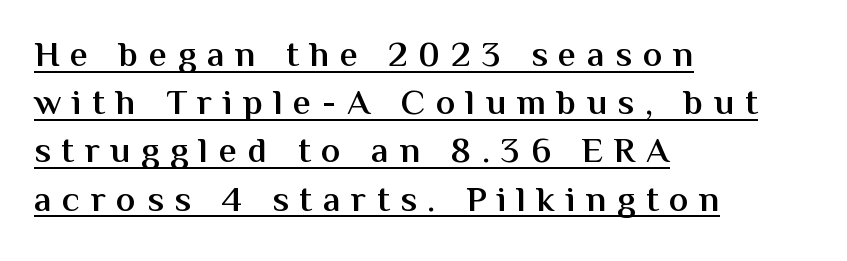
Q: Is the text bold? A: Semi-bold.
Q: Is the text italic (slanted)? A: No, it is upright.
Q: Is the typeface a serif or a sans-serif typeface? A: Sans-serif.
Q: Is the text underlined? A: Yes.
Q: How is the paragraph aligned? A: Left-aligned.
Q: Is the spacing between letters normal or unusually wide? A: Unusually wide.
Q: Is the spacing between lines tight, normal or loose? A: Normal.
Q: Width (condensed, normal, or wide)? A: Normal.
Q: Stroke contrast? A: Medium.
Q: x-height? A: Medium.
Q: Monospaced? A: No.
